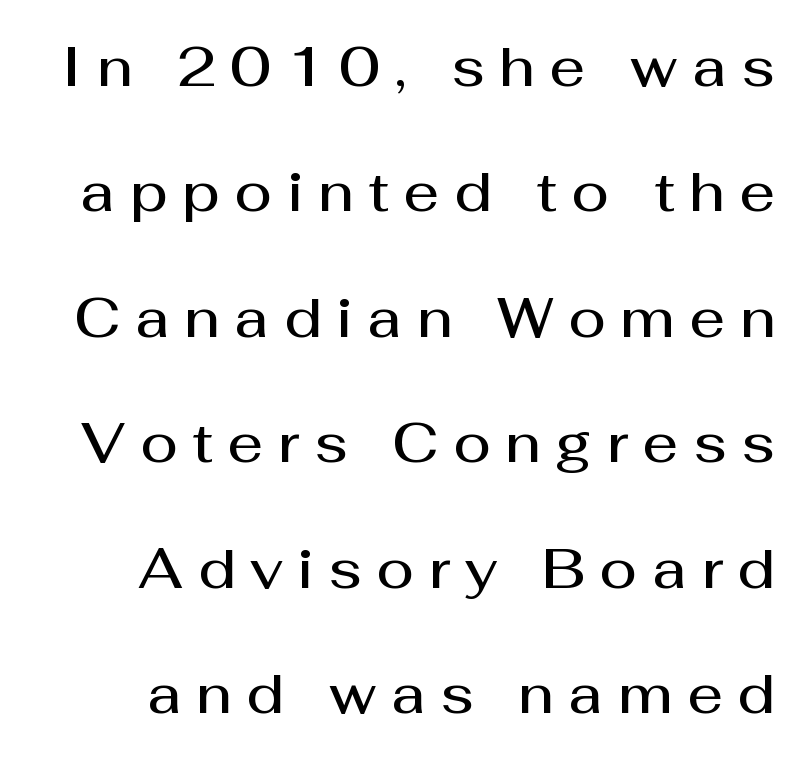
The image shows 56 px semibold sans-serif type, upright; set loose line spacing (2.24x), unusually wide letter spacing (+0.26 em), not underlined; medium stroke contrast and a medium x-height.
